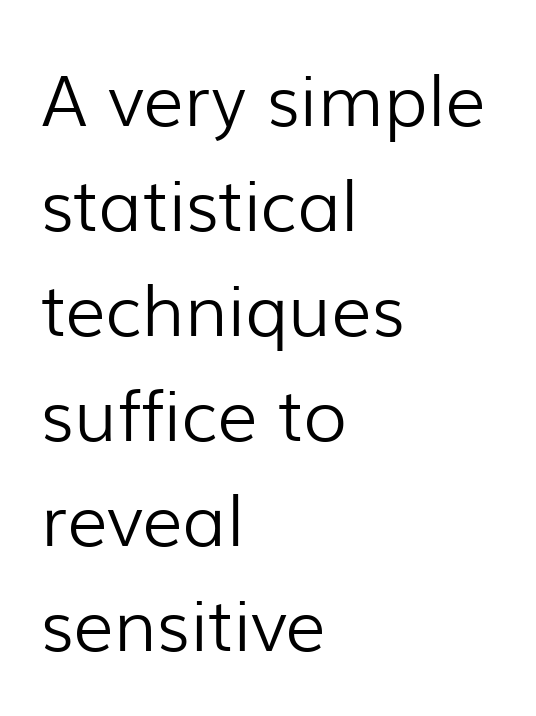
Vertical spacing — default. If you drew a line through each stem, it would be perfectly vertical. The face used here is rendered with its standard letterfit. The letters look calm and open, with moderate or lighter stems. Does the copy run flush right? No — it runs flush left.
